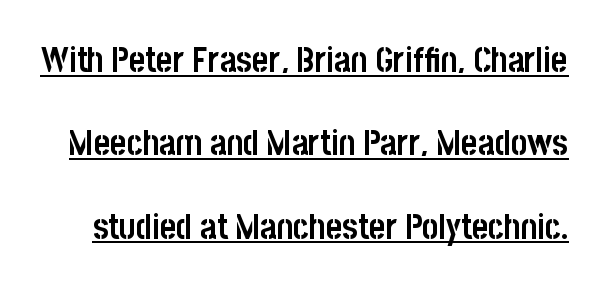
{"serif": "no", "italic": "no", "bold": "yes", "weight": "semibold", "width": "condensed", "stroke_contrast": "low", "x_height": "large", "monospaced": "no", "underline": "yes", "line_spacing": "loose", "line_spacing_ratio": 2.38, "letter_spacing": "normal", "letter_spacing_em": 0.0, "glyph_px": 35}
